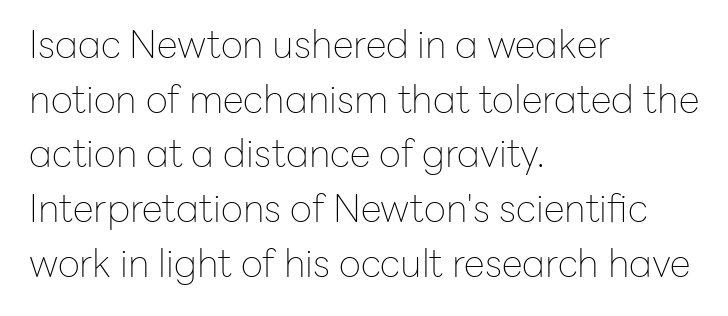
Q: Is the text bold? A: No.
Q: Is the text italic (slanted)? A: No, it is upright.
Q: Is the typeface a serif or a sans-serif typeface? A: Sans-serif.
Q: Is the text underlined? A: No.
Q: How is the paragraph aligned? A: Left-aligned.
Q: Is the spacing between letters normal or unusually wide? A: Normal.
Q: Is the spacing between lines tight, normal or loose? A: Normal.
Q: Width (condensed, normal, or wide)? A: Normal.
Q: Stroke contrast? A: Low.
Q: x-height? A: Medium.
Q: Monospaced? A: No.
